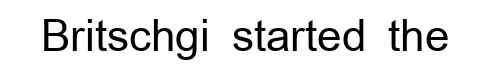
Q: Is the text bold? A: No.
Q: Is the text italic (slanted)? A: No, it is upright.
Q: Is the typeface a serif or a sans-serif typeface? A: Sans-serif.
Q: Is the text underlined? A: No.
Q: Is the spacing between letters normal or unusually wide? A: Normal.
Q: Width (condensed, normal, or wide)? A: Normal.
Q: Stroke contrast? A: Low.
Q: x-height? A: Medium.
Q: Monospaced? A: No.
